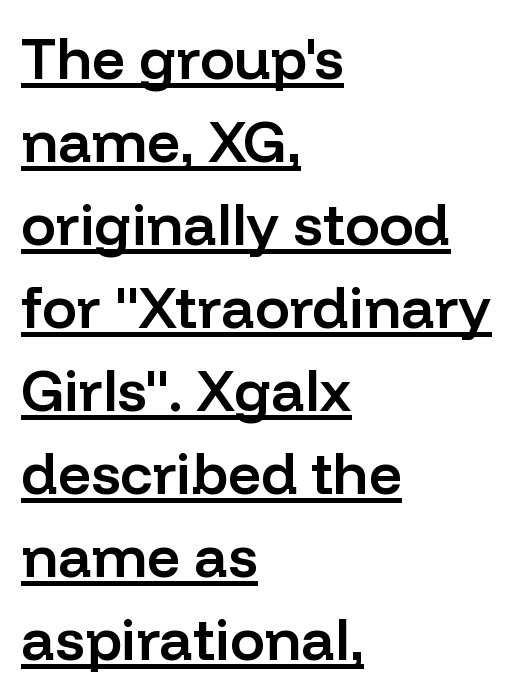
Q: Is the text bold? A: Semi-bold.
Q: Is the text italic (slanted)? A: No, it is upright.
Q: Is the typeface a serif or a sans-serif typeface? A: Sans-serif.
Q: Is the text underlined? A: Yes.
Q: How is the paragraph aligned? A: Left-aligned.
Q: Is the spacing between letters normal or unusually wide? A: Normal.
Q: Is the spacing between lines tight, normal or loose? A: Normal.
Q: Width (condensed, normal, or wide)? A: Normal.
Q: Stroke contrast? A: Low.
Q: x-height? A: Medium.
Q: Monospaced? A: No.
